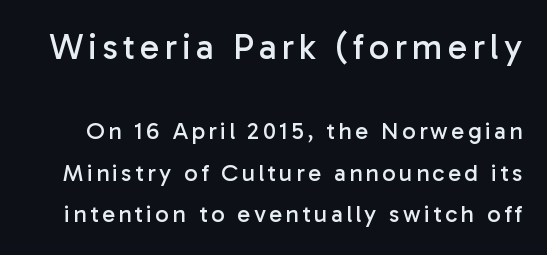
{"serif": "no", "italic": "no", "bold": "no", "weight": "regular", "width": "normal", "stroke_contrast": "low", "x_height": "medium", "monospaced": "no", "underline": "no", "line_spacing_ratio": 1.73, "larger_block": "first", "size_ratio": 1.5, "glyph_px": 36}
